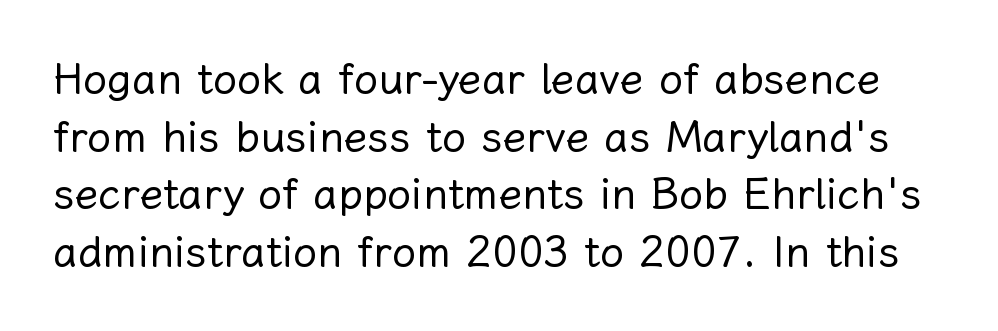
{"italic": "no", "bold": "no", "weight": "regular", "width": "normal", "stroke_contrast": "low", "x_height": "medium", "monospaced": "no", "underline": "no", "line_spacing": "normal", "line_spacing_ratio": 1.34, "letter_spacing": "normal", "letter_spacing_em": 0.0, "glyph_px": 43}
